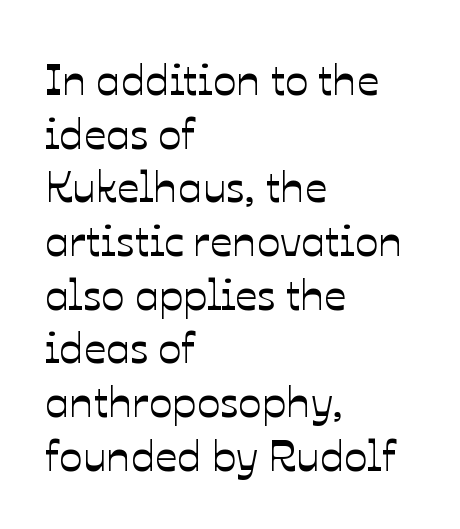
{"italic": "no", "width": "normal", "stroke_contrast": "low", "x_height": "medium", "monospaced": "no", "underline": "no", "align": "left", "line_spacing_ratio": 1.22, "letter_spacing": "normal", "letter_spacing_em": 0.0, "glyph_px": 44}
